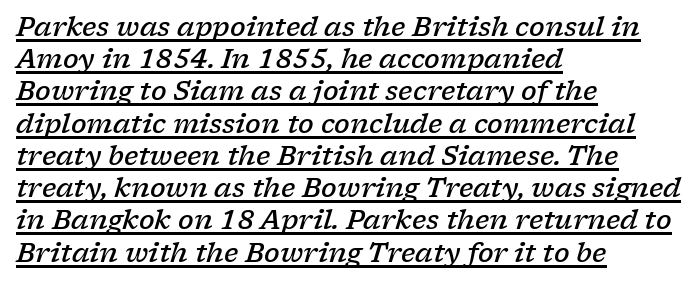
Yep, that's italic — everything's leaning. This is moderately heavy type, rendered in semibold. Glyph-to-glyph distance matches everyday printed text. The face used here appears with an underline applied.
